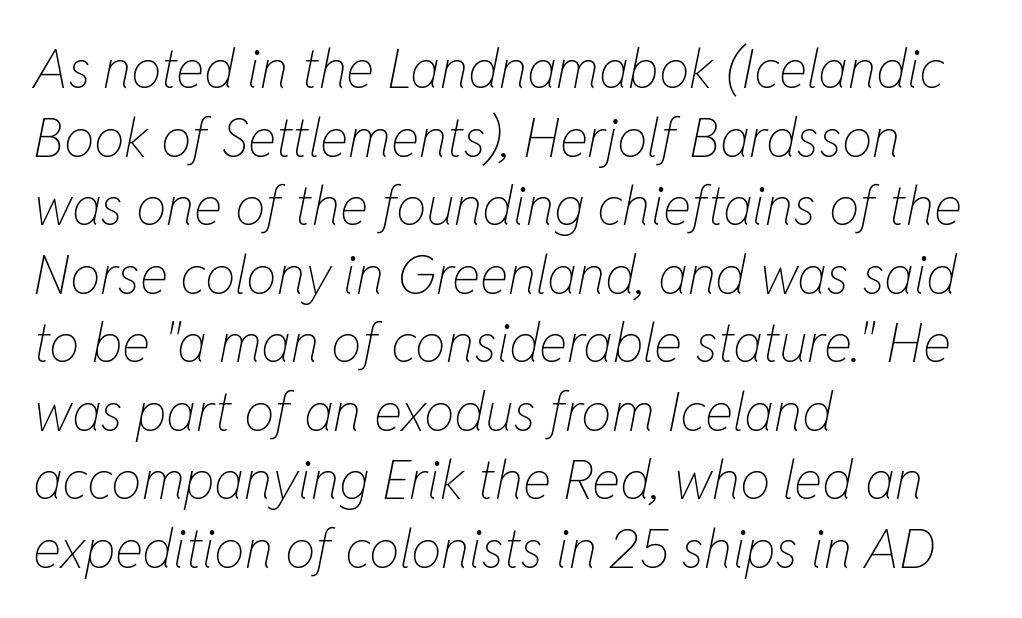
{"italic": "yes", "lean": "right", "slant_degrees": 11, "bold": "no", "weight": "thin", "width": "condensed", "stroke_contrast": "low", "x_height": "medium", "monospaced": "no", "underline": "no", "align": "left", "line_spacing": "normal", "line_spacing_ratio": 1.27, "letter_spacing": "normal", "letter_spacing_em": 0.0, "glyph_px": 54}
